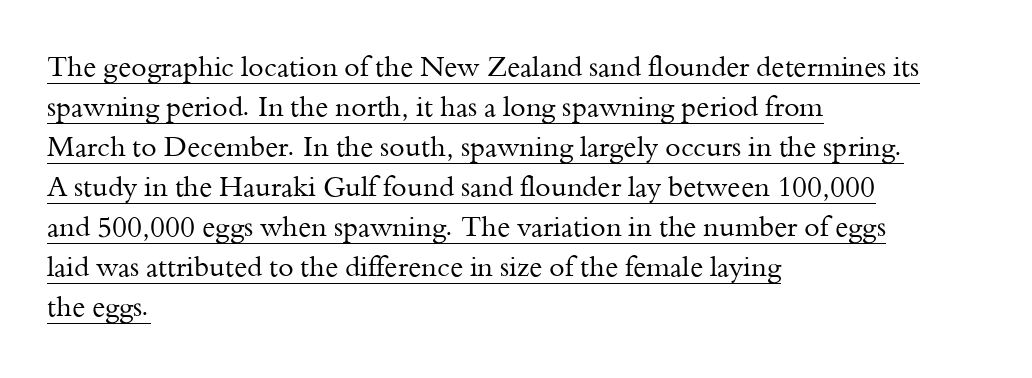
The font family rendered here belongs to the serif group. The string is rendered with underlining switched on. The rag falls on the right side of this text block. The typeface has the unassuming heft of standard copy or less.
